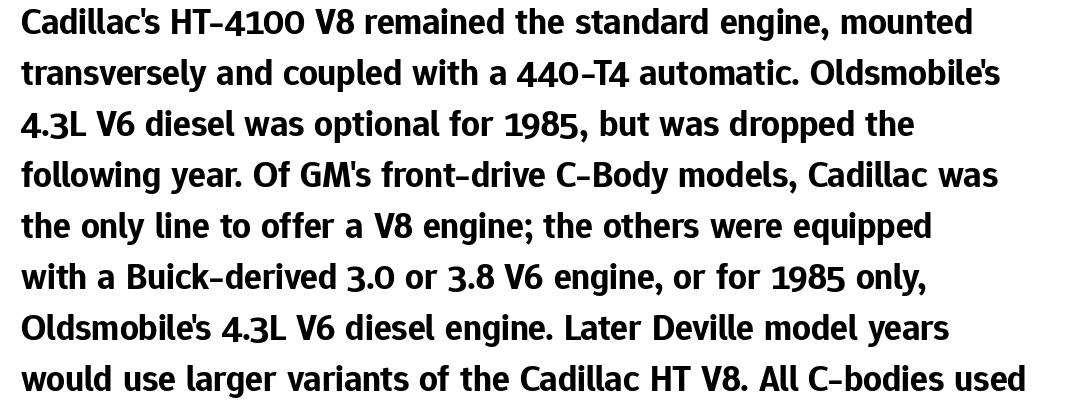
The image shows 37 px bold sans-serif type, upright; set left-aligned, normal line spacing (1.38x), normal letter spacing, not underlined; low stroke contrast and a medium x-height.
